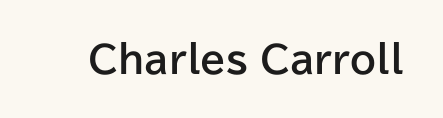
A typesetter would call this zero additional tracking. The zone under the glyphs is completely vacant. The designer went with a sans here, leaving each stem footless. Here the designer chose a conventional face with non-uniform glyph widths. Do the letters lean? They stand straight.
